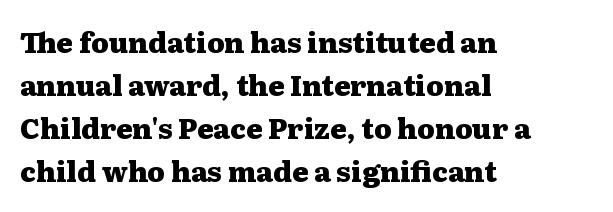
Q: Is the text bold? A: Yes.
Q: Is the text italic (slanted)? A: No, it is upright.
Q: Is the typeface a serif or a sans-serif typeface? A: Serif.
Q: Is the text underlined? A: No.
Q: How is the paragraph aligned? A: Left-aligned.
Q: Is the spacing between letters normal or unusually wide? A: Normal.
Q: Is the spacing between lines tight, normal or loose? A: Normal.
Q: Width (condensed, normal, or wide)? A: Wide.
Q: Stroke contrast? A: Medium.
Q: x-height? A: Medium.
Q: Monospaced? A: No.
